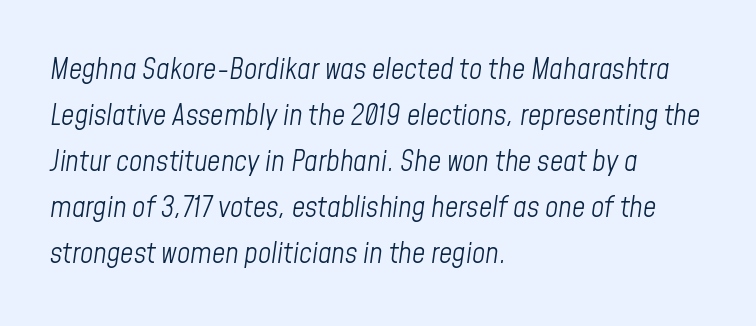
The image shows 29 px light, condensed type, italic (leaning right); set left-aligned, normal line spacing (1.59x), normal letter spacing, not underlined; low stroke contrast and a medium x-height.
